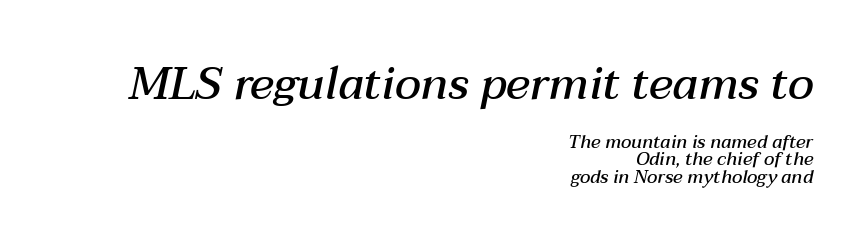
{"italic": "yes", "lean": "right", "slant_degrees": 12, "bold": "semi", "weight": "semibold", "width": "normal", "stroke_contrast": "medium", "x_height": "medium", "monospaced": "no", "underline": "no", "align": "right", "line_spacing": "tight", "line_spacing_ratio": 0.97, "letter_spacing": "normal", "letter_spacing_em": 0.0, "larger_block": "first", "size_ratio": 2.5, "glyph_px": 45}
